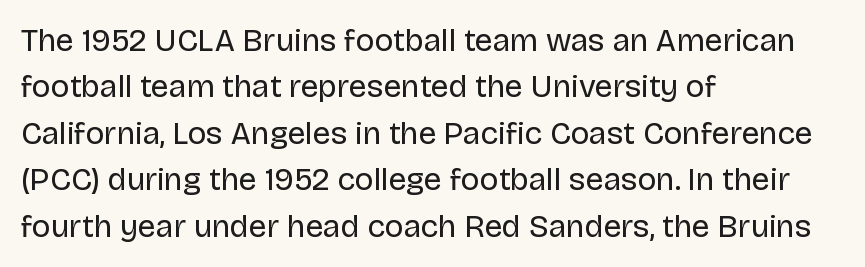
{"serif": "no", "italic": "no", "bold": "no", "weight": "regular", "width": "normal", "stroke_contrast": "low", "x_height": "large", "monospaced": "no", "underline": "no", "align": "left", "line_spacing": "normal", "line_spacing_ratio": 1.45, "letter_spacing": "normal", "letter_spacing_em": 0.0, "glyph_px": 32}
